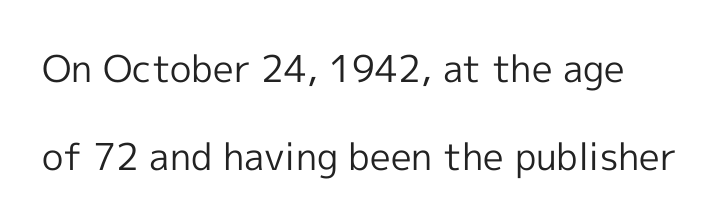
The passage shown has conventional tracking throughout. Underlining? Definitely not there. Nope, not italic — everything's standing straight. A quiet, ordinary-to-light weight characterises the typeface.
